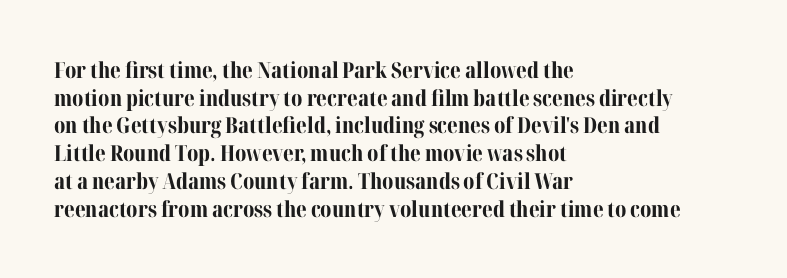
These words are printed bold, with thick strokes throughout. The string is rendered with underlining switched off. What's the leading like? Ordinary, nothing unusual. Tracking value appears to be zero — textbook default spacing. This rendering uses left alignment, leaving the right contour irregular. Every stem runs plumb, perpendicular to the baseline.
